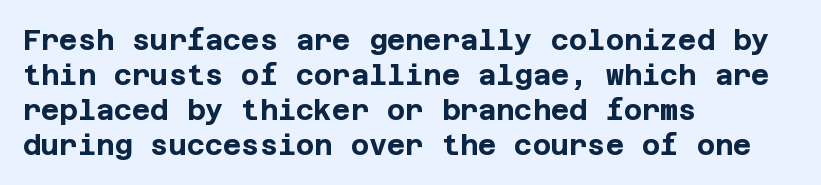
Q: Is the text bold? A: Yes.
Q: Is the text italic (slanted)? A: No, it is upright.
Q: Is the typeface a serif or a sans-serif typeface? A: Sans-serif.
Q: Is the text underlined? A: No.
Q: How is the paragraph aligned? A: Left-aligned.
Q: Is the spacing between letters normal or unusually wide? A: Normal.
Q: Is the spacing between lines tight, normal or loose? A: Normal.
Q: Width (condensed, normal, or wide)? A: Normal.
Q: Stroke contrast? A: Low.
Q: x-height? A: Large.
